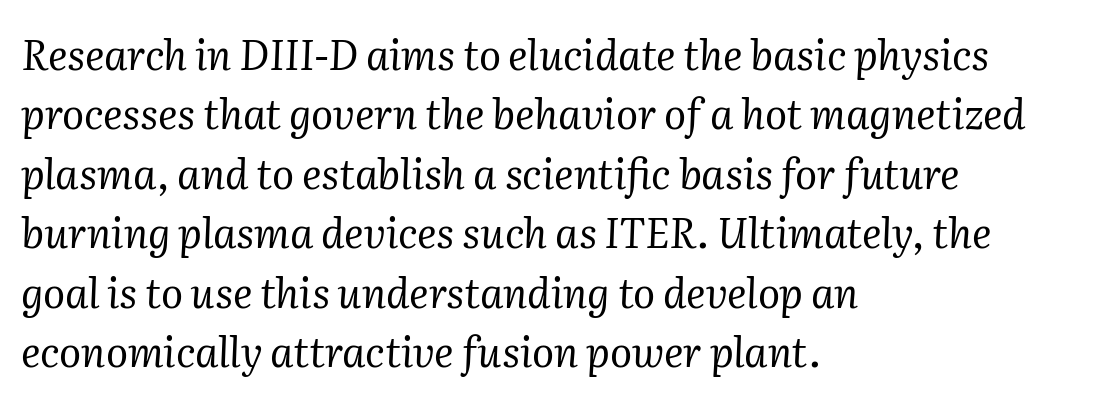
{"serif": "yes", "italic": "yes", "lean": "right", "slant_degrees": 2, "bold": "no", "weight": "regular", "width": "normal", "stroke_contrast": "medium", "x_height": "medium", "monospaced": "no", "underline": "no", "align": "left", "line_spacing": "normal", "line_spacing_ratio": 1.45, "letter_spacing": "normal", "letter_spacing_em": 0.0, "glyph_px": 41}
